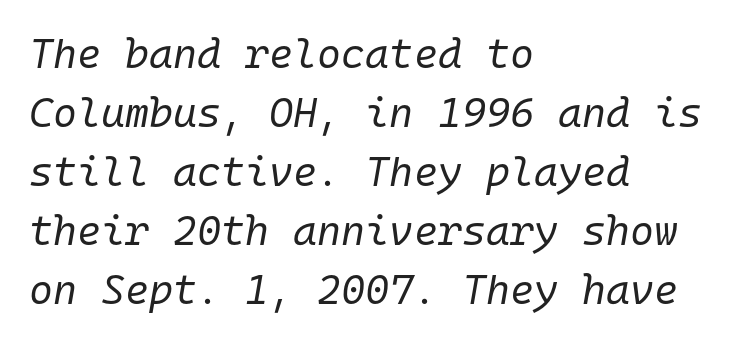
The image shows 41 px regular-weight type, italic (leaning right), monospaced; set left-aligned, normal line spacing (1.44x), normal letter spacing, not underlined; low stroke contrast and a medium x-height.
